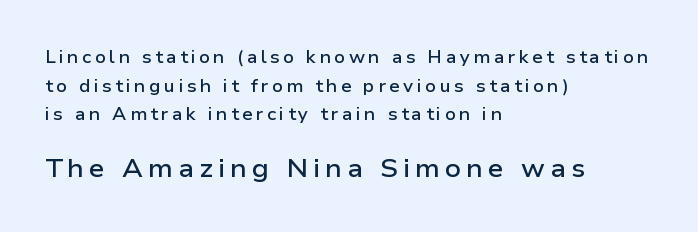
The image shows 25 px text type, upright; set left-aligned, normal line spacing (1.69x), unusually wide letter spacing (+0.2 em), not underlined; the second (bottom) block is 1.47x larger.
